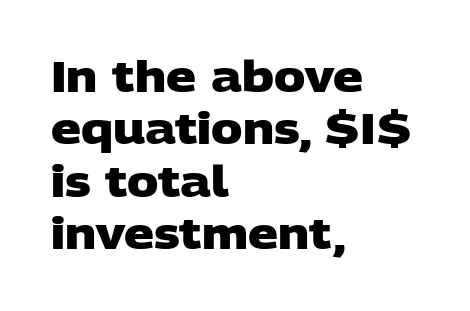
{"serif": "no", "bold": "yes", "weight": "heavy", "width": "wide", "stroke_contrast": "low", "x_height": "large", "monospaced": "no", "underline": "no", "align": "left", "line_spacing": "normal", "line_spacing_ratio": 1.25, "letter_spacing": "normal", "letter_spacing_em": 0.0, "glyph_px": 42}
